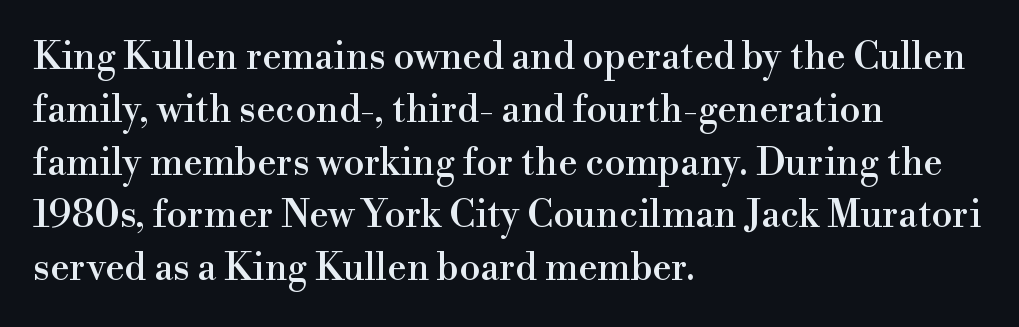
The image shows 38 px serif type, upright; set left-aligned, normal line spacing (1.39x), normal letter spacing, not underlined; high stroke contrast and a small x-height.
